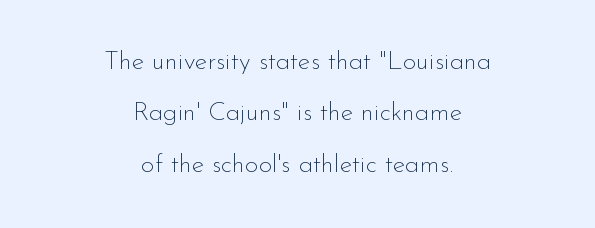
The image shows 26 px text type, upright; set centered, loose line spacing (1.98x), normal letter spacing, not underlined.
